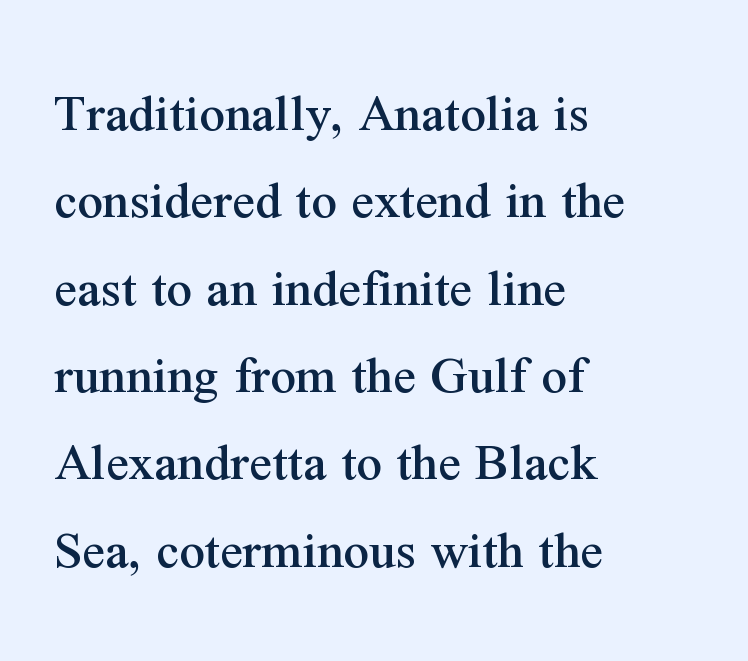
Leading matches the norm, producing a regular column. A bare baseline throughout the passage. The passage shown is typeset with a serif family. The lines in this sample share a left origin and differ only in where they stop.
